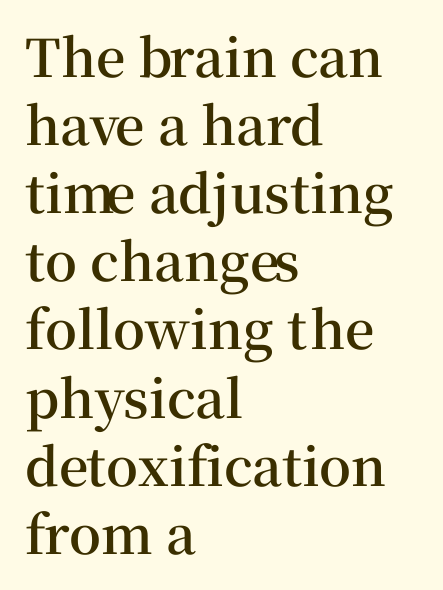
Q: Is the text bold? A: Semi-bold.
Q: Is the text italic (slanted)? A: No, it is upright.
Q: Is the typeface a serif or a sans-serif typeface? A: Serif.
Q: Is the text underlined? A: No.
Q: How is the paragraph aligned? A: Left-aligned.
Q: Is the spacing between letters normal or unusually wide? A: Normal.
Q: Is the spacing between lines tight, normal or loose? A: Normal.
Q: Width (condensed, normal, or wide)? A: Normal.
Q: Stroke contrast? A: Medium.
Q: x-height? A: Medium.
Q: Monospaced? A: No.
